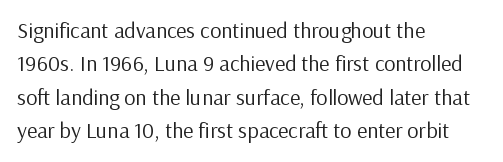
Summary of vertical rhythm: regular, with standard interline spacing. No extra ink here — the face is not bold. Quick note: not italic, upright. Horizontal alignment here is leftward, the default for most running prose.
